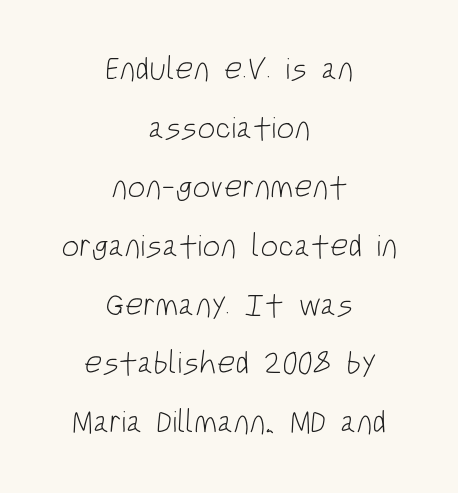
The image shows 32 px light, condensed sans-serif type; set centered, line spacing 1.84x, normal letter spacing, not underlined; low stroke contrast and a large x-height.
